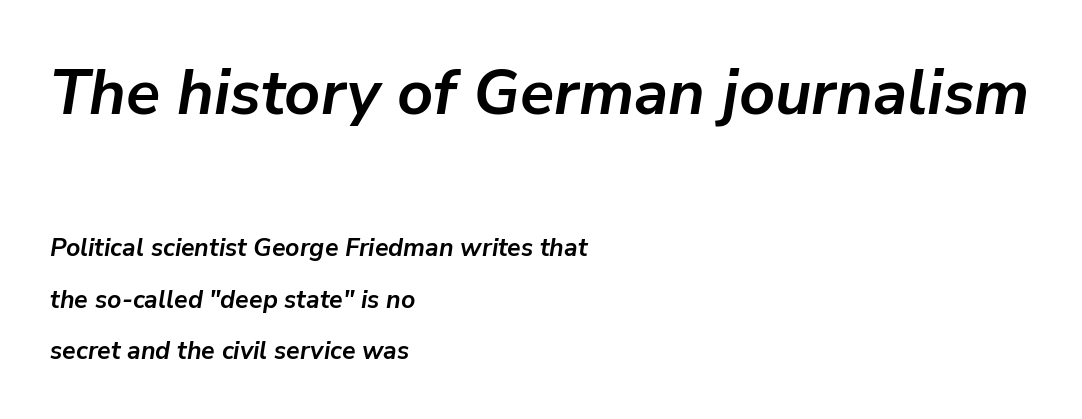
Compared with an ordinary text face, these strokes are far heavier — a full bold. The rendering applies a slant to the glyphs. Letter spacing: default. The letters advance in unequal steps, a hallmark of proportional type. The glyphs are unaccompanied by any horizontal stroke below them.
